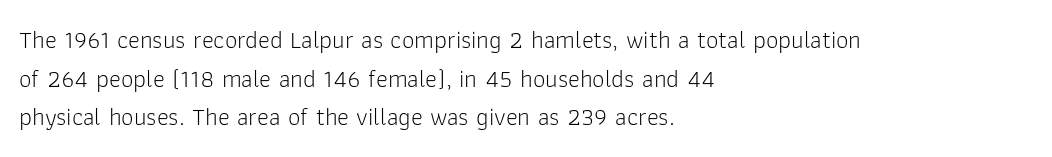
Notice how descenders clear the ascenders below comfortably — that's standard leading. Posture: vertical. Letter spacing: default. This rendering uses left alignment, leaving the right contour irregular.
